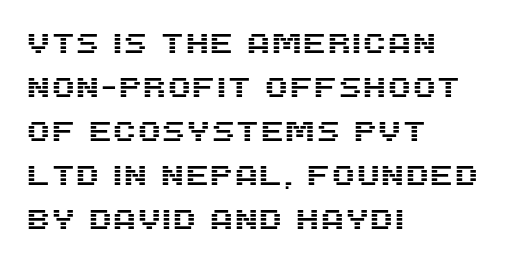
{"serif": "no", "italic": "no", "width": "normal", "stroke_contrast": "medium", "x_height": "large", "monospaced": "no", "underline": "no", "align": "left", "line_spacing": "normal", "line_spacing_ratio": 1.57, "letter_spacing": "normal", "letter_spacing_em": 0.0, "glyph_px": 28}
